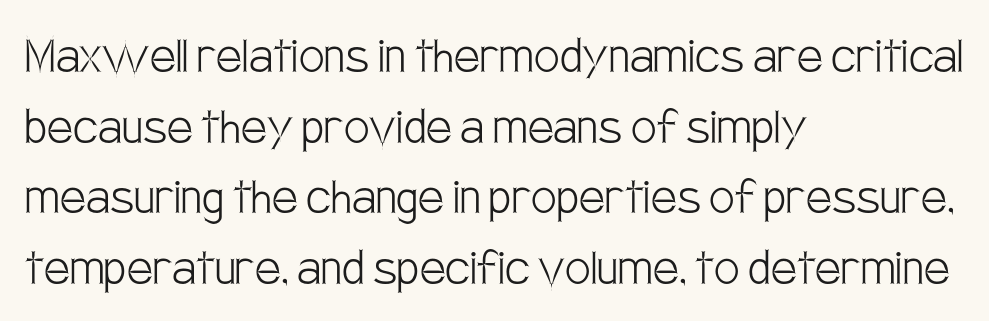
Decoration check: the copy has no underline. The lines are quadded left. To sum up the face: it is a sans, with no serifs. Is this a fixed-width face? No — the glyphs have proportional, varying widths.
